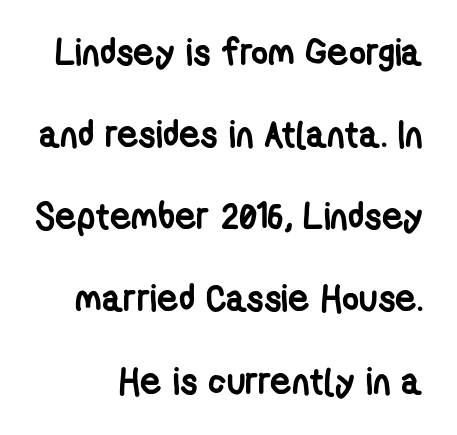
{"serif": "no", "bold": "yes", "weight": "semibold", "width": "condensed", "stroke_contrast": "low", "x_height": "medium", "monospaced": "no", "underline": "no", "line_spacing": "loose", "line_spacing_ratio": 2.22, "letter_spacing": "normal", "letter_spacing_em": 0.0, "glyph_px": 37}
